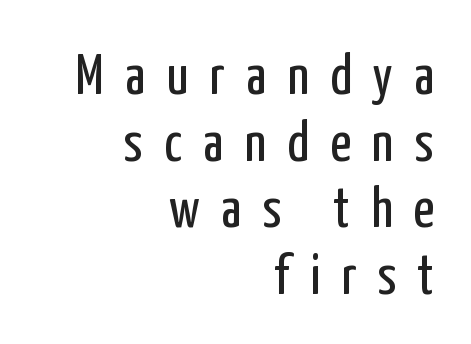
The image shows 57 px regular-weight, condensed sans-serif type, upright; set right-aligned, line spacing 1.17x, unusually wide letter spacing (+0.37 em), not underlined; low stroke contrast and a medium x-height.
